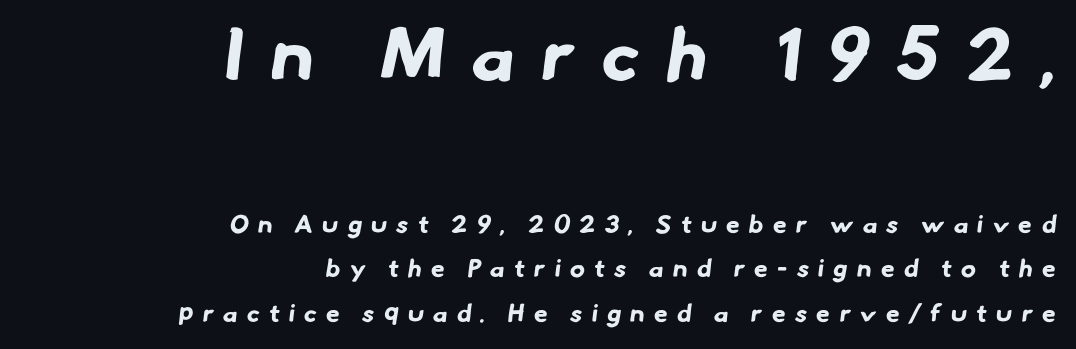
Does extra space separate the letters? Yes, quite a lot of it. To sum up the face: it is a sans, with no serifs. The first block has been scaled up relative to the second. The passage shown is emphatically bold. The passage shown is not underscored anywhere.
